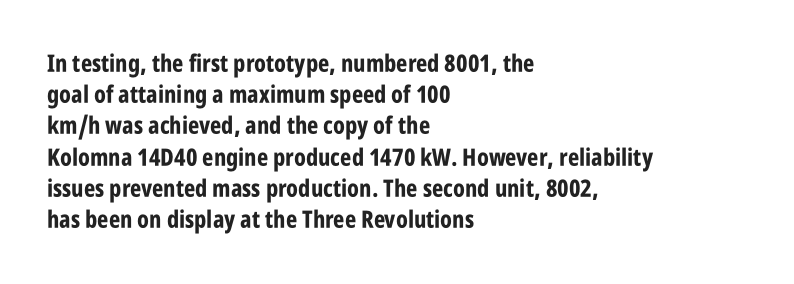
Q: Is the text bold? A: Yes.
Q: Is the text italic (slanted)? A: No, it is upright.
Q: Is the text underlined? A: No.
Q: How is the paragraph aligned? A: Left-aligned.
Q: Is the spacing between letters normal or unusually wide? A: Normal.
Q: Is the spacing between lines tight, normal or loose? A: Normal.
